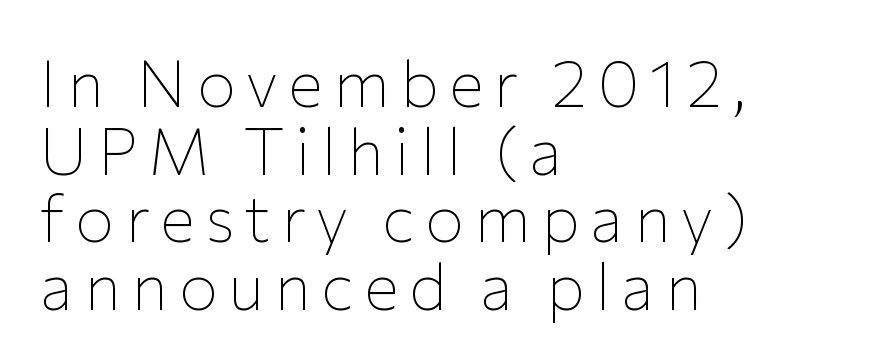
The rendering anchors every line to the left-hand side. When letters stand straight like this, we call the style roman or upright. Type style note: lacks serifs. The rendering uses natural spacing where letterforms have individual widths.
